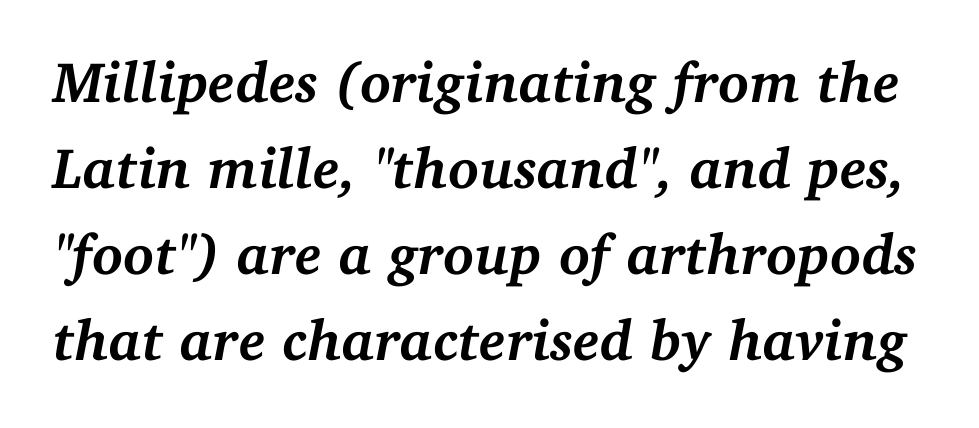
Q: Is the text bold? A: Yes.
Q: Is the text italic (slanted)? A: Yes, it leans right by about 11 degrees.
Q: Is the typeface a serif or a sans-serif typeface? A: Serif.
Q: Is the text underlined? A: No.
Q: Is the spacing between letters normal or unusually wide? A: Normal.
Q: Is the spacing between lines tight, normal or loose? A: Normal.
Q: Width (condensed, normal, or wide)? A: Normal.
Q: Stroke contrast? A: Medium.
Q: x-height? A: Medium.
Q: Monospaced? A: No.
